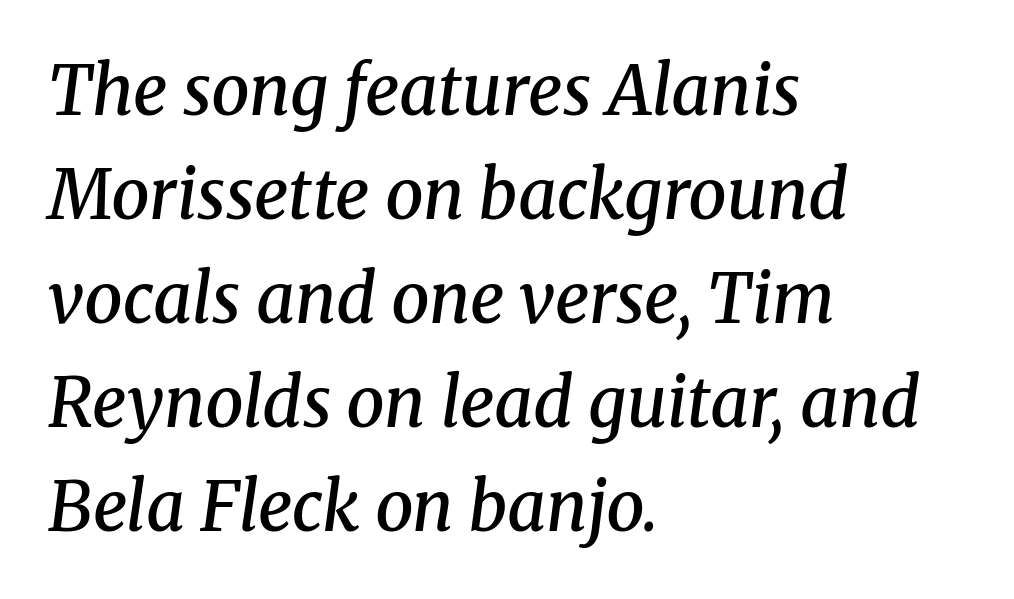
Q: Is the text bold? A: Semi-bold.
Q: Is the text italic (slanted)? A: Yes, it leans right by about 8 degrees.
Q: Is the typeface a serif or a sans-serif typeface? A: Serif.
Q: Is the text underlined? A: No.
Q: How is the paragraph aligned? A: Left-aligned.
Q: Is the spacing between letters normal or unusually wide? A: Normal.
Q: Is the spacing between lines tight, normal or loose? A: Normal.
Q: Width (condensed, normal, or wide)? A: Normal.
Q: Stroke contrast? A: Medium.
Q: x-height? A: Medium.
Q: Monospaced? A: No.
